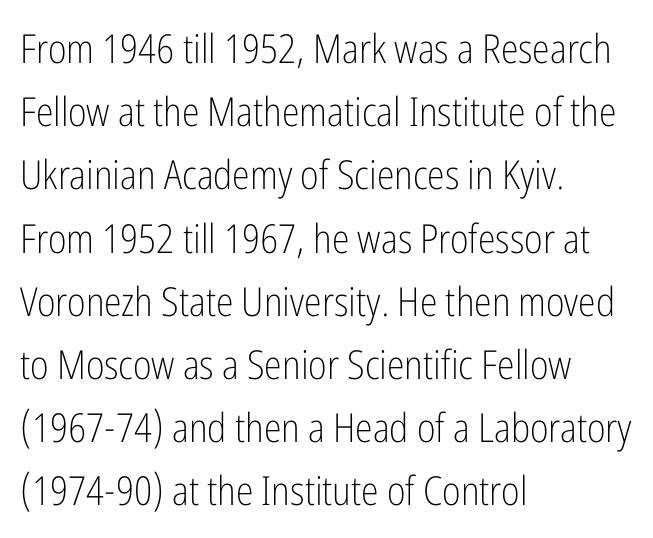
{"serif": "no", "italic": "no", "bold": "no", "weight": "light", "width": "condensed", "stroke_contrast": "low", "x_height": "medium", "monospaced": "no", "underline": "no", "align": "left", "line_spacing": "normal", "line_spacing_ratio": 1.58, "letter_spacing": "normal", "letter_spacing_em": 0.0, "glyph_px": 40}
